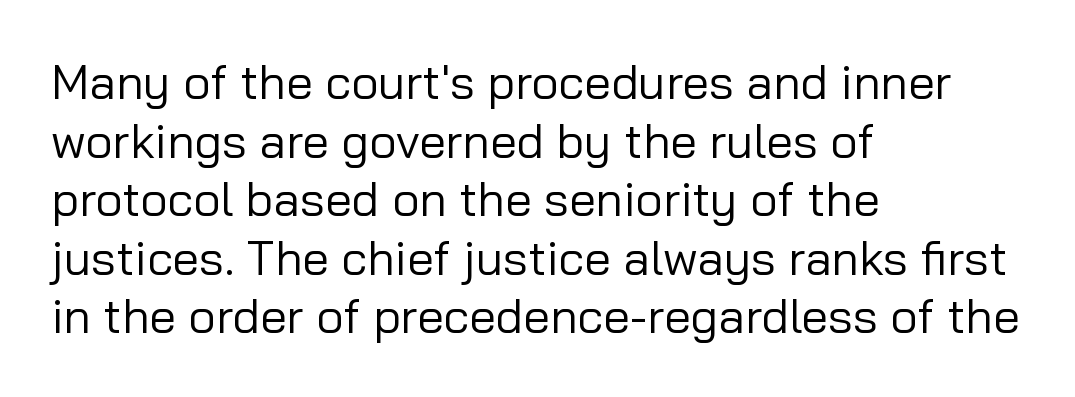
{"serif": "no", "italic": "no", "bold": "no", "weight": "regular", "width": "normal", "stroke_contrast": "low", "x_height": "medium", "monospaced": "no", "underline": "no", "align": "left", "line_spacing_ratio": 1.22, "letter_spacing": "normal", "letter_spacing_em": 0.0, "glyph_px": 48}
